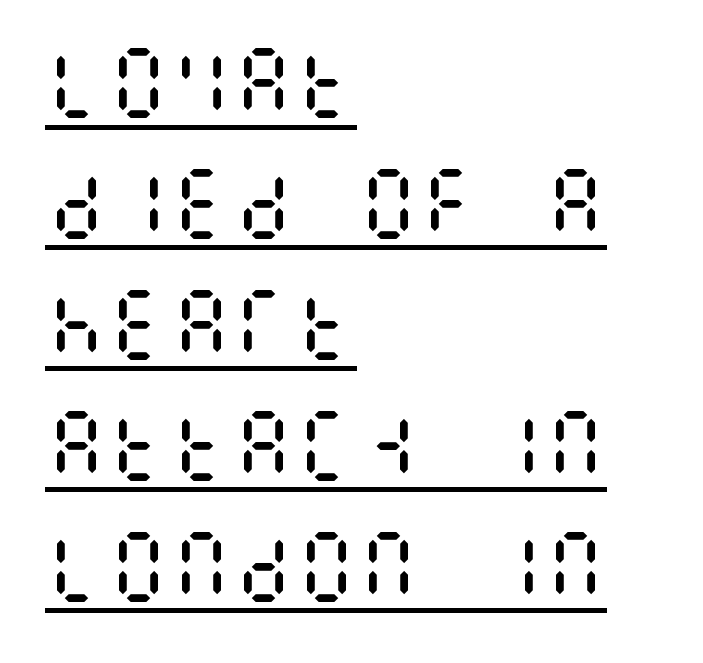
{"italic": "no", "bold": "no", "weight": "regular", "width": "condensed", "stroke_contrast": "medium", "x_height": "large", "underline": "yes", "align": "left", "line_spacing": "normal", "line_spacing_ratio": 1.55, "letter_spacing": "normal", "letter_spacing_em": 0.0, "glyph_px": 78}
